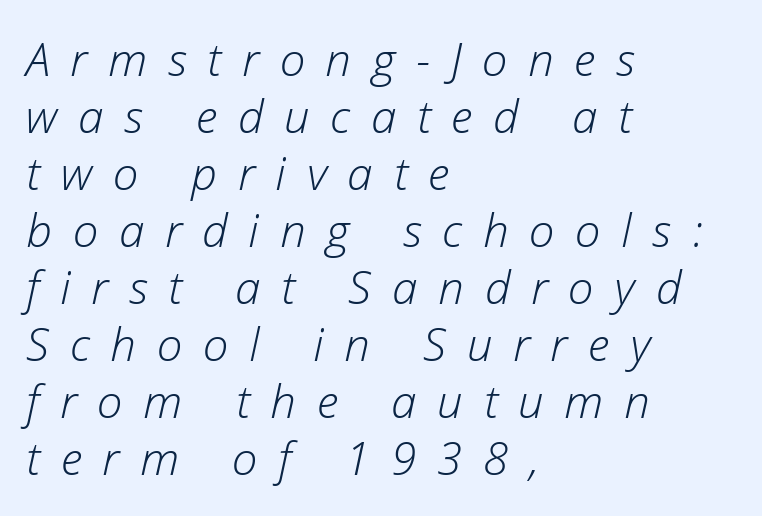
Here the designer chose a conventional face with non-uniform glyph widths. The zone under the glyphs is completely vacant. Style check: oblique. Display-style spreading of the glyphs; the letterfit is very open. These glyphs show unthickened strokes, regular width or finer.
